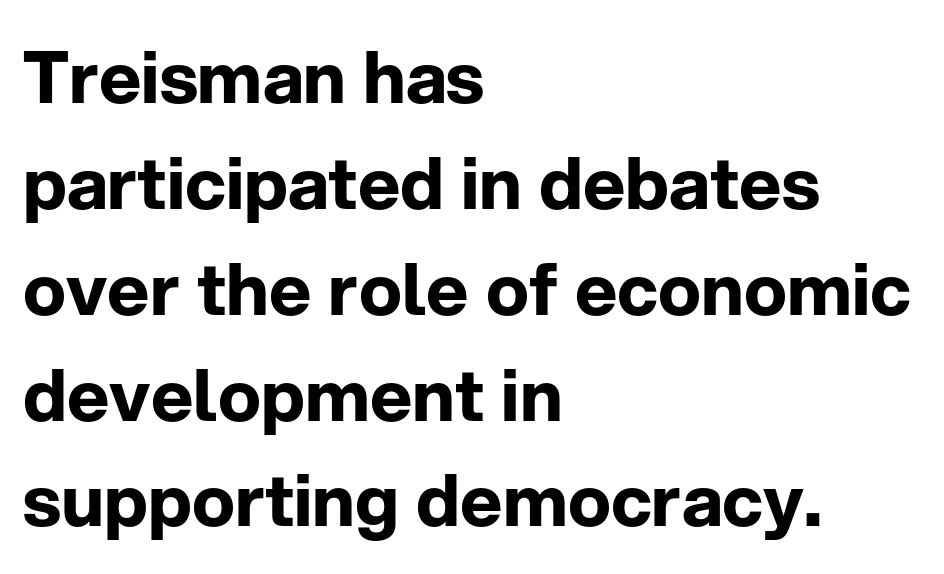
The compositor pushed each line to the left boundary. Each letter keeps its own natural width here, so spacing adapts to shape. In terms of letterform style, serifs are entirely absent. Words appear dense and cohesive because spacing is normal. A dark, heavy texture on the line: the type is bold. Does the lettering tilt? It doesn't — this is upright.
